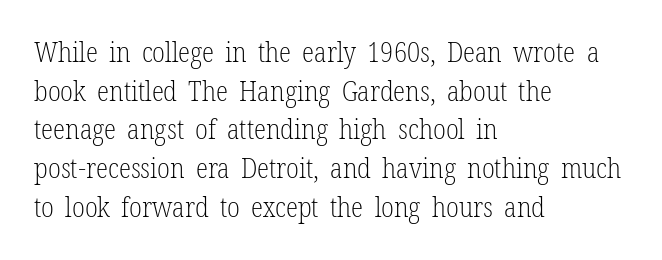
Q: Is the text bold? A: No.
Q: Is the text italic (slanted)? A: No, it is upright.
Q: Is the typeface a serif or a sans-serif typeface? A: Serif.
Q: Is the text underlined? A: No.
Q: How is the paragraph aligned? A: Left-aligned.
Q: Is the spacing between letters normal or unusually wide? A: Normal.
Q: Is the spacing between lines tight, normal or loose? A: Normal.
Q: Width (condensed, normal, or wide)? A: Condensed.
Q: Stroke contrast? A: Low.
Q: x-height? A: Medium.
Q: Monospaced? A: No.
